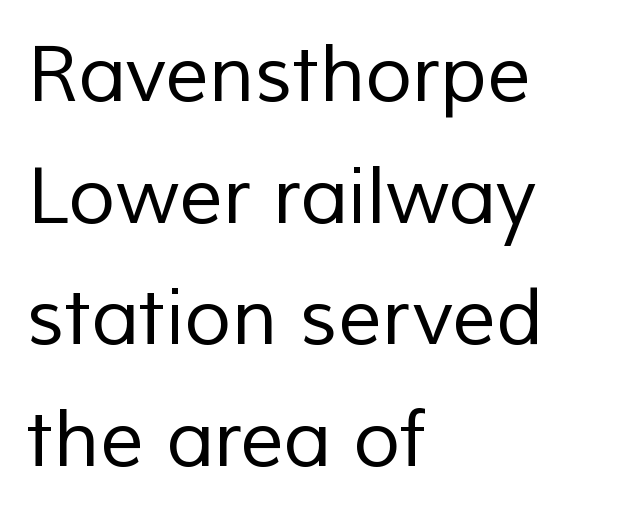
The image shows 77 px regular-weight sans-serif type; set left-aligned, normal line spacing (1.58x), normal letter spacing, not underlined; low stroke contrast and a medium x-height.
